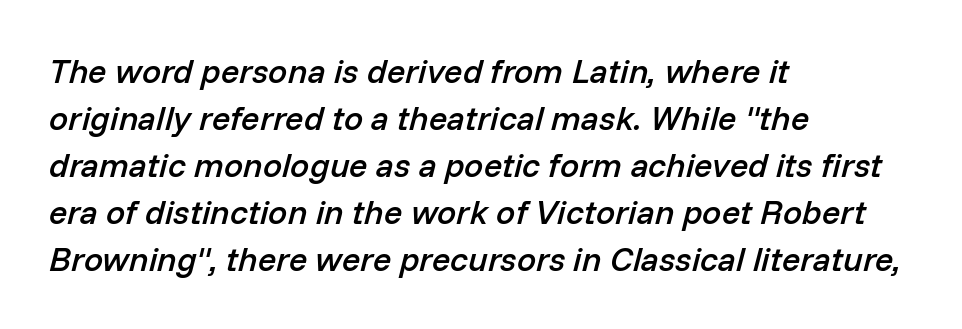
The image shows 34 px semibold type, italic (leaning right); set left-aligned, normal line spacing (1.38x), normal letter spacing, not underlined; low stroke contrast and a medium x-height.
